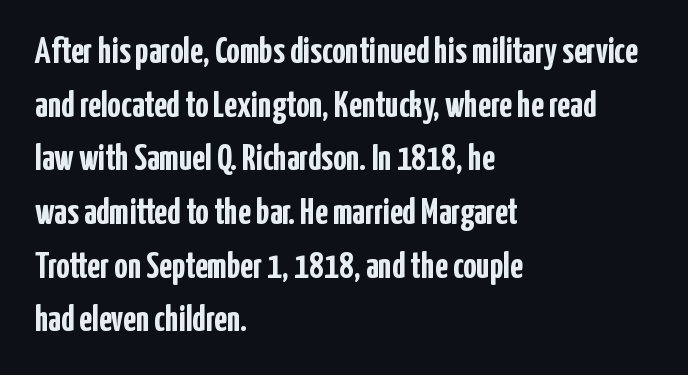
The image shows 37 px semibold, condensed sans-serif type, upright; set left-aligned, normal line spacing (1.45x), normal letter spacing, not underlined; low stroke contrast and a medium x-height.
